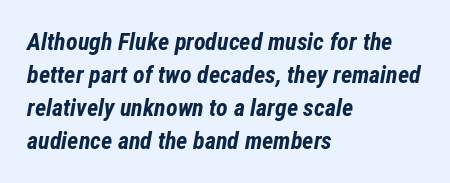
The image shows 24 px bold type, italic (leaning right); set left-aligned, normal line spacing (1.38x), normal letter spacing, not underlined.
